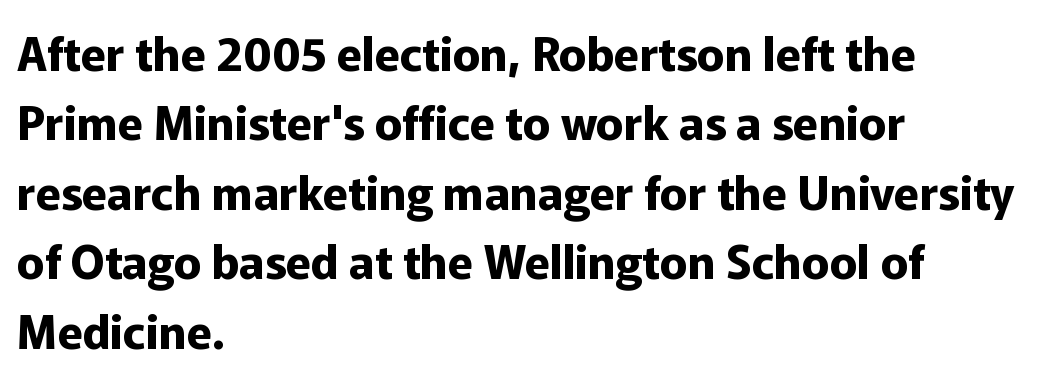
The area under the type is left untouched. Line starts are locked; line ends wander. Italic: no, the glyphs are upright roman. You could not count columns in this text — the font is proportionally spaced.
